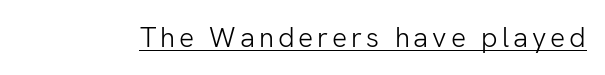
Posture: upright roman. Stroke thickness stays within the range of a standard reading face or lighter. Glance below the letters and you will spot a drawn line. Is this a fixed-width face? No — the glyphs have proportional, varying widths. This sample uses a sans-serif face.
